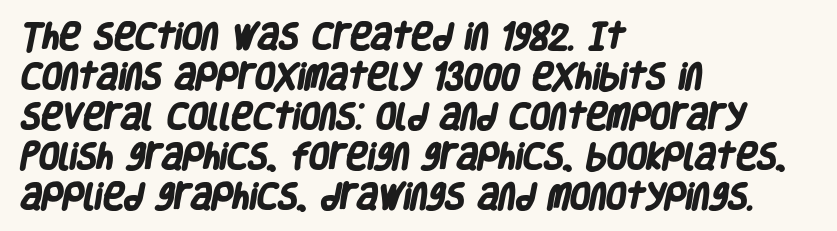
Q: Is the text bold? A: Yes.
Q: Is the typeface a serif or a sans-serif typeface? A: Sans-serif.
Q: Is the text underlined? A: No.
Q: How is the paragraph aligned? A: Left-aligned.
Q: Is the spacing between letters normal or unusually wide? A: Normal.
Q: Is the spacing between lines tight, normal or loose? A: Normal.
Q: Width (condensed, normal, or wide)? A: Condensed.
Q: Stroke contrast? A: Low.
Q: x-height? A: Large.
Q: Monospaced? A: No.
